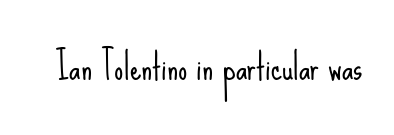
Q: Is the text bold? A: No.
Q: Is the text italic (slanted)? A: No, it is upright.
Q: Is the typeface a serif or a sans-serif typeface? A: Sans-serif.
Q: Is the text underlined? A: No.
Q: Is the spacing between letters normal or unusually wide? A: Normal.
Q: Width (condensed, normal, or wide)? A: Condensed.
Q: Stroke contrast? A: Low.
Q: x-height? A: Small.
Q: Monospaced? A: No.
